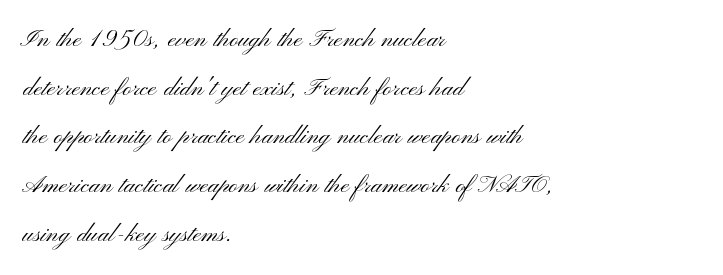
The image shows 31 px light, wide sans-serif type; set left-aligned, normal line spacing (1.57x), normal letter spacing, not underlined; medium stroke contrast and a small x-height.
